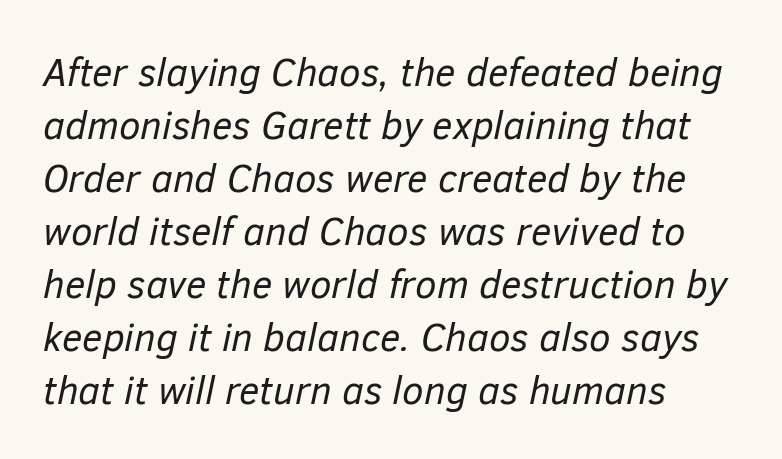
Q: Is the text bold? A: No.
Q: Is the text italic (slanted)? A: Yes, it leans right by about 12 degrees.
Q: Is the text underlined? A: No.
Q: How is the paragraph aligned? A: Left-aligned.
Q: Is the spacing between letters normal or unusually wide? A: Normal.
Q: Is the spacing between lines tight, normal or loose? A: Normal.
Q: Width (condensed, normal, or wide)? A: Normal.
Q: Stroke contrast? A: Low.
Q: x-height? A: Medium.
Q: Monospaced? A: No.
